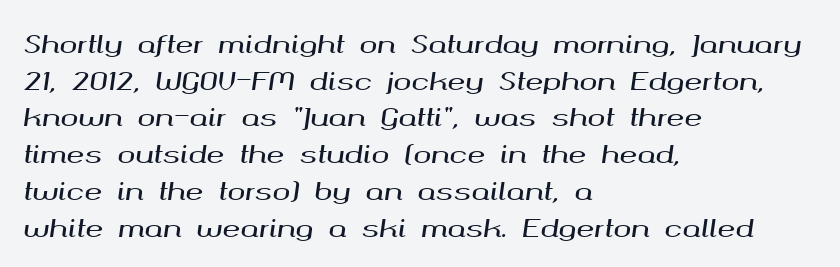
{"italic": "yes", "lean": "right", "slant_degrees": 8, "underline": "no", "align": "left", "line_spacing": "normal", "line_spacing_ratio": 1.53, "letter_spacing": "normal", "letter_spacing_em": 0.0, "glyph_px": 24}
